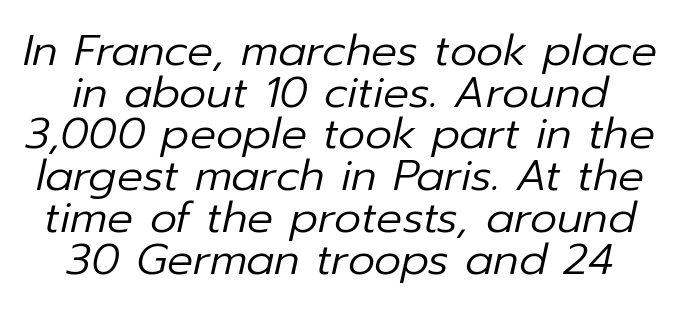
{"italic": "yes", "lean": "right", "slant_degrees": 12, "bold": "no", "weight": "regular", "width": "normal", "stroke_contrast": "low", "x_height": "medium", "monospaced": "no", "underline": "no", "line_spacing": "tight", "line_spacing_ratio": 0.97, "letter_spacing": "normal", "letter_spacing_em": 0.0, "glyph_px": 43}
